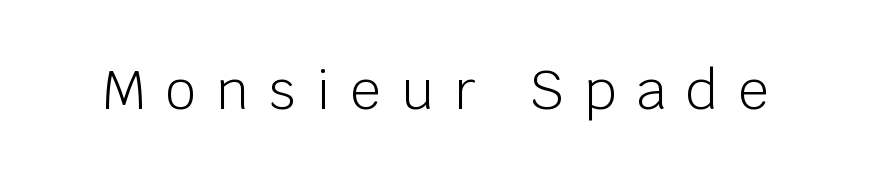
Q: Is the text bold? A: No.
Q: Is the text italic (slanted)? A: No, it is upright.
Q: Is the typeface a serif or a sans-serif typeface? A: Sans-serif.
Q: Is the text underlined? A: No.
Q: Is the spacing between letters normal or unusually wide? A: Unusually wide.
Q: Width (condensed, normal, or wide)? A: Normal.
Q: Stroke contrast? A: Low.
Q: x-height? A: Large.
Q: Monospaced? A: No.
